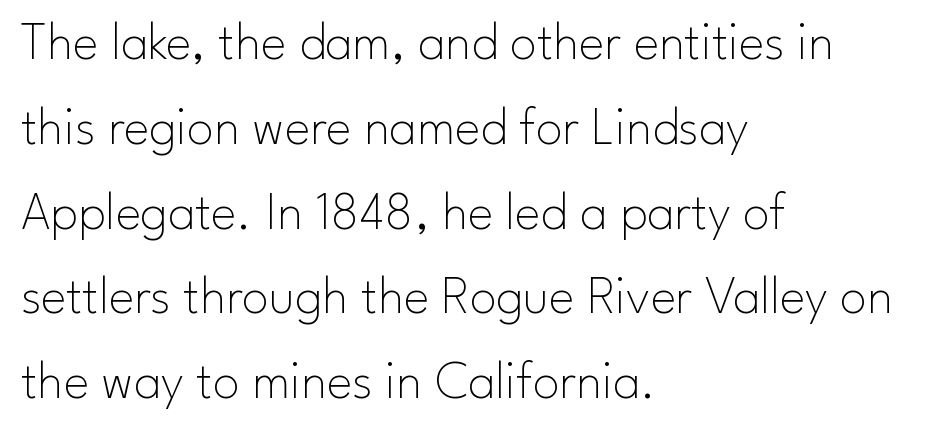
{"serif": "no", "italic": "no", "bold": "no", "weight": "thin", "width": "normal", "stroke_contrast": "low", "x_height": "small", "monospaced": "no", "underline": "no", "align": "left", "line_spacing": "normal", "line_spacing_ratio": 1.57, "letter_spacing": "normal", "letter_spacing_em": 0.0, "glyph_px": 54}
